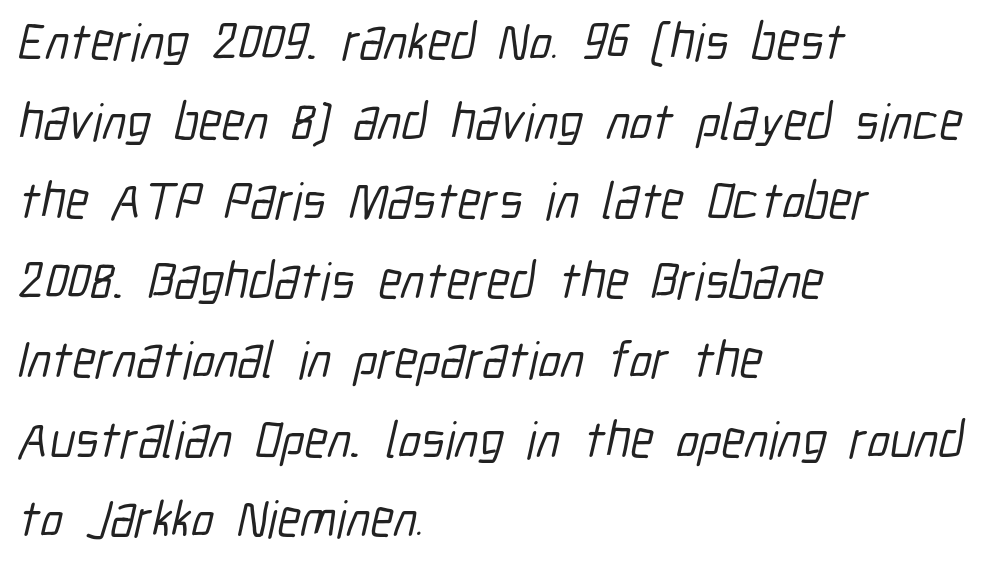
The image shows 52 px condensed sans-serif type; set left-aligned, normal line spacing (1.53x), normal letter spacing, not underlined; low stroke contrast and a medium x-height.
